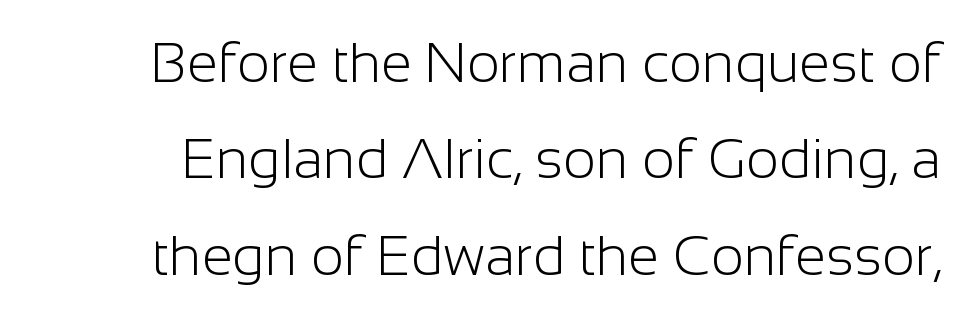
The letters stand upright; this is a roman face. Quick note: underline off. The weight tops out at a normal text grade. Font category for this specimen: sans-serif. The rendering keeps characters at their native spacing.
